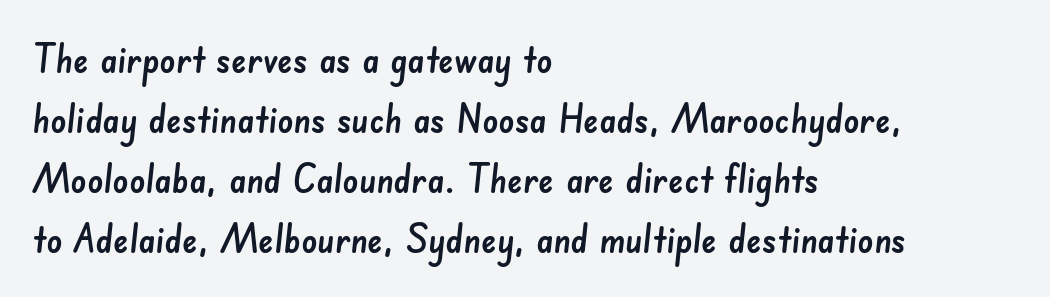
{"serif": "no", "width": "normal", "stroke_contrast": "low", "x_height": "small", "monospaced": "no", "underline": "no", "align": "left", "line_spacing": "normal", "line_spacing_ratio": 1.54, "letter_spacing": "normal", "letter_spacing_em": 0.0, "glyph_px": 39}
